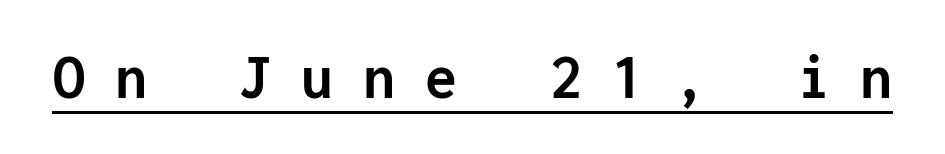
{"serif": "no", "italic": "no", "bold": "yes", "weight": "semibold", "width": "normal", "stroke_contrast": "low", "x_height": "medium", "monospaced": "yes", "underline": "yes", "letter_spacing": "wide", "letter_spacing_em": 0.47, "glyph_px": 64}
